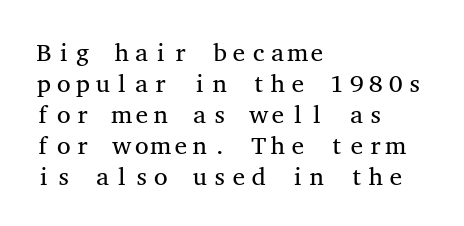
{"italic": "no", "bold": "no", "underline": "no", "align": "left", "line_spacing_ratio": 1.24, "letter_spacing": "normal", "letter_spacing_em": 0.0, "glyph_px": 25}
